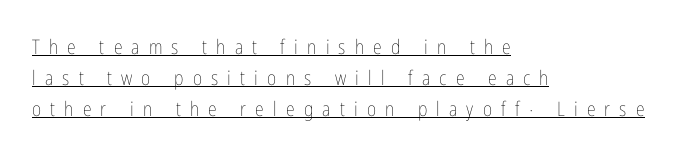
The image shows 20 px text type, upright; set left-aligned, normal line spacing (1.55x), unusually wide letter spacing (+0.46 em), underlined.
